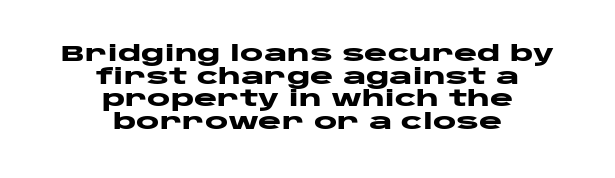
Q: Is the text bold? A: Yes.
Q: Is the text italic (slanted)? A: No, it is upright.
Q: Is the text underlined? A: No.
Q: How is the paragraph aligned? A: Centered.
Q: Is the spacing between letters normal or unusually wide? A: Normal.
Q: Is the spacing between lines tight, normal or loose? A: Tight.
